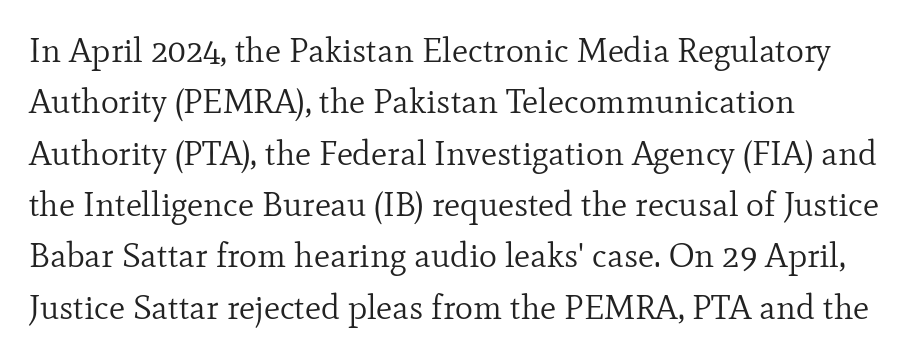
The image shows 34 px regular-weight serif type, upright; set left-aligned, normal line spacing (1.51x), normal letter spacing, not underlined; low stroke contrast and a small x-height.
